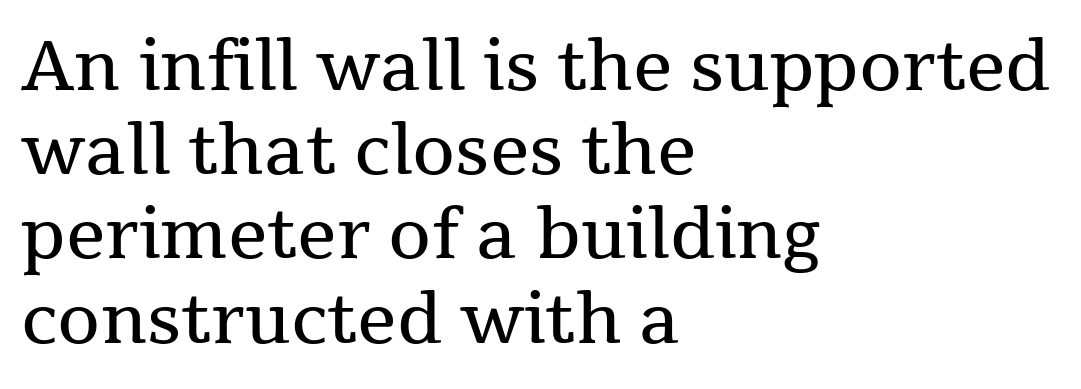
The image shows 69 px regular-weight serif type, upright; set left-aligned, line spacing 1.22x, normal letter spacing, not underlined; medium stroke contrast and a medium x-height.
